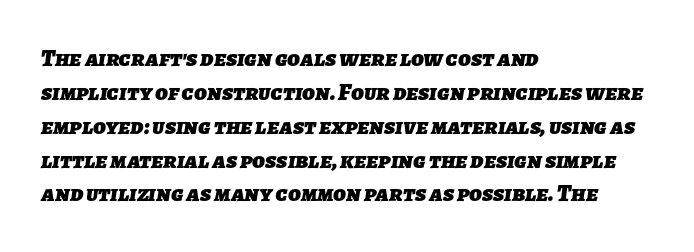
Q: Is the text bold? A: Yes.
Q: Is the text underlined? A: No.
Q: How is the paragraph aligned? A: Left-aligned.
Q: Is the spacing between letters normal or unusually wide? A: Normal.
Q: Is the spacing between lines tight, normal or loose? A: Normal.
